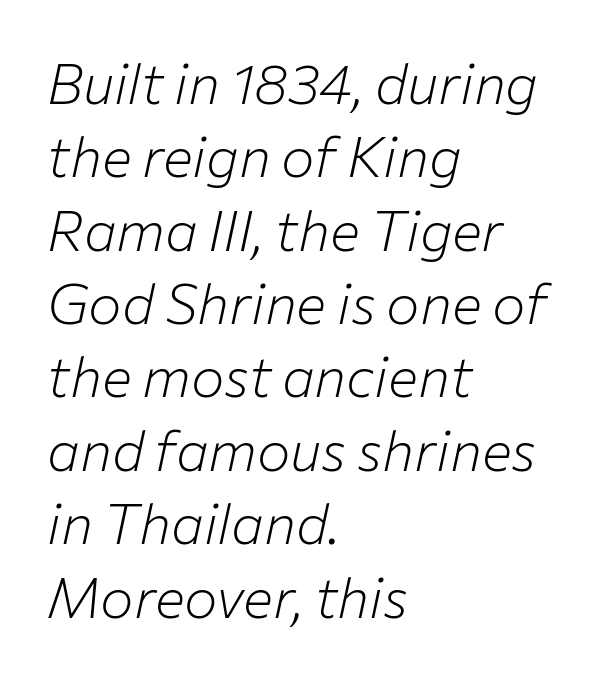
The image shows 56 px light type, italic (leaning right); set left-aligned, normal line spacing (1.31x), normal letter spacing, not underlined; low stroke contrast and a medium x-height.
